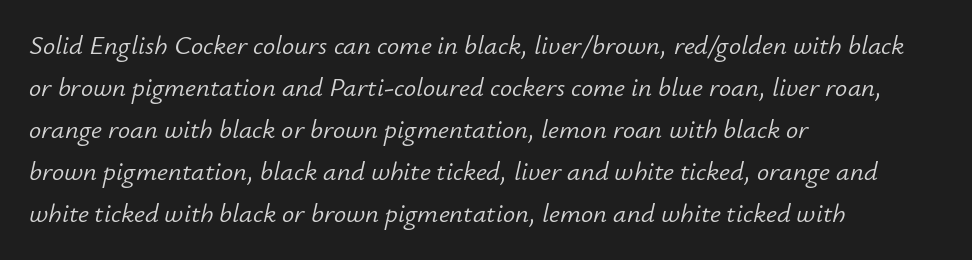
Characters are canted at an angle relative to the baseline's perpendicular. Caption: face not bold, strokes unweighted. Visually the block forms a straight wall on the left and a jagged coastline on the right. Each row of text sits above clean, open space. The gaps between neighbouring characters are ordinary and unremarkable. The designer left line spacing at the default.
